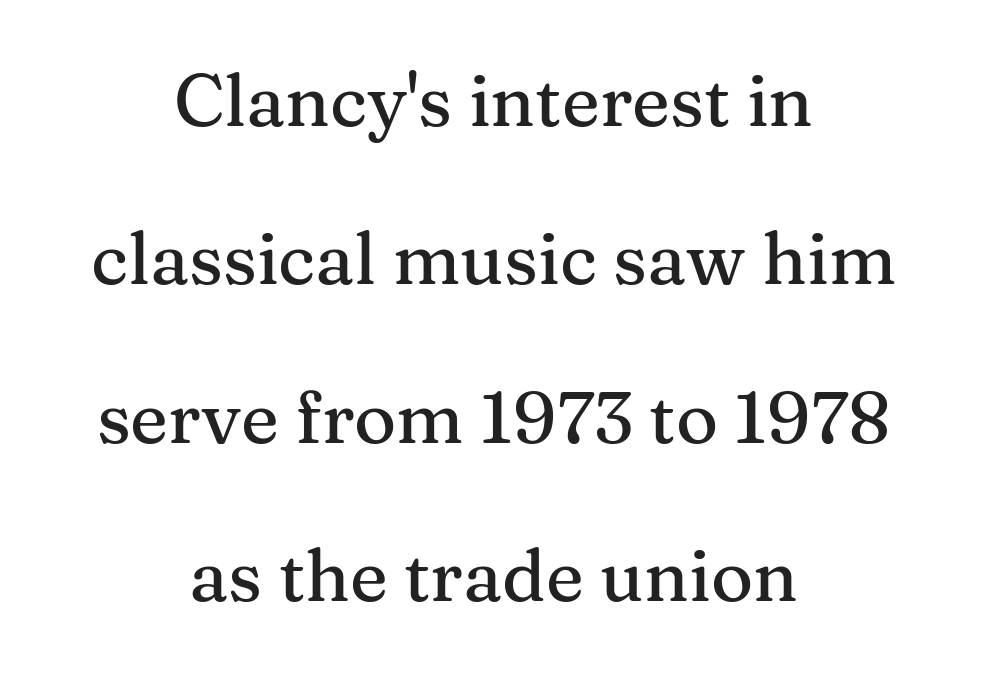
Decoration check: the copy has no underline. Caption: standard tracking, unaltered. What kind of face is this? One with serifs. Regarding leading, the lines here are spaced well apart. Visually the block forms a symmetrical silhouette, jagged on both flanks. Posture: vertical.
